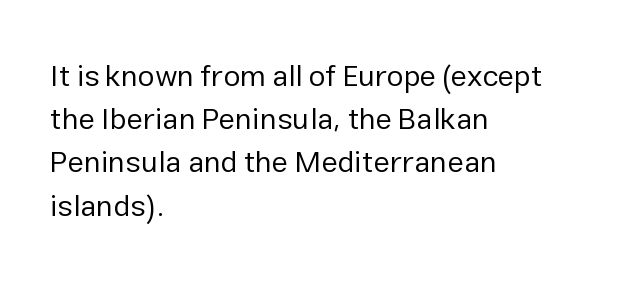
Nope, not italic — everything's standing straight. The rendering shows plain stroke endings on the letterforms — a sans-serif design. Evenly set lines give the paragraph a standard silhouette. Letters rest on an invisible, unmarked baseline.
